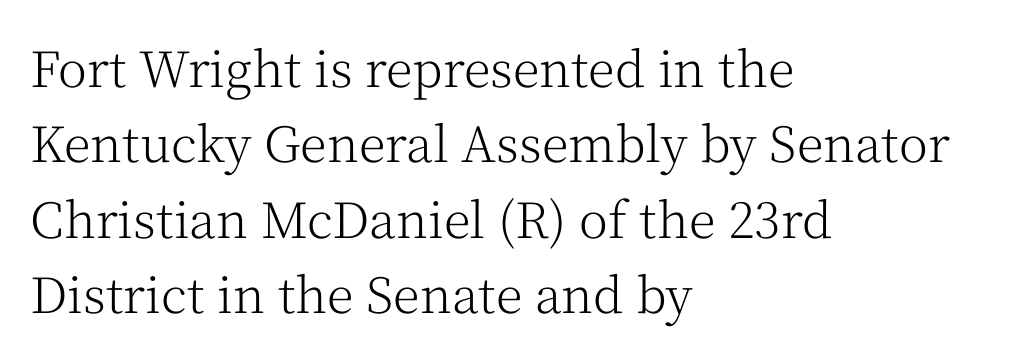
{"serif": "yes", "italic": "no", "bold": "no", "weight": "light", "width": "normal", "stroke_contrast": "medium", "x_height": "medium", "monospaced": "no", "underline": "no", "align": "left", "line_spacing": "normal", "line_spacing_ratio": 1.54, "letter_spacing": "normal", "letter_spacing_em": 0.0, "glyph_px": 49}
